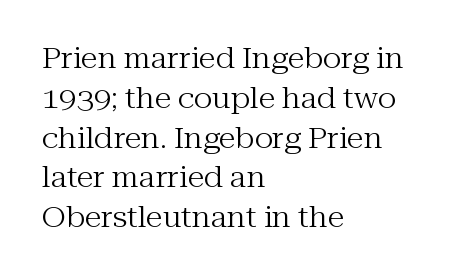
Q: Is the text bold? A: No.
Q: Is the text italic (slanted)? A: No, it is upright.
Q: Is the typeface a serif or a sans-serif typeface? A: Serif.
Q: Is the text underlined? A: No.
Q: How is the paragraph aligned? A: Left-aligned.
Q: Is the spacing between letters normal or unusually wide? A: Normal.
Q: Is the spacing between lines tight, normal or loose? A: Normal.
Q: Width (condensed, normal, or wide)? A: Normal.
Q: Stroke contrast? A: Medium.
Q: x-height? A: Medium.
Q: Monospaced? A: No.
